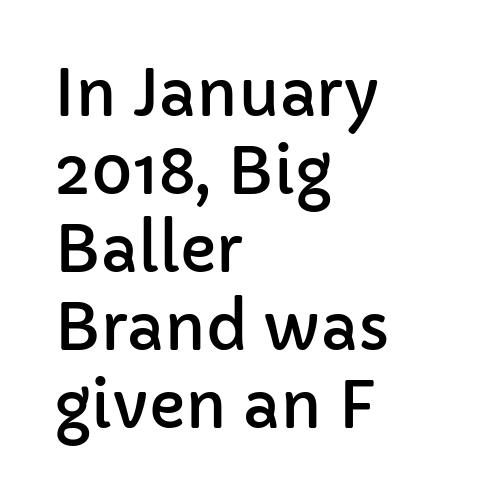
The image shows 63 px sans-serif type, upright; set left-aligned, line spacing 1.24x, normal letter spacing, not underlined; low stroke contrast and a medium x-height.
